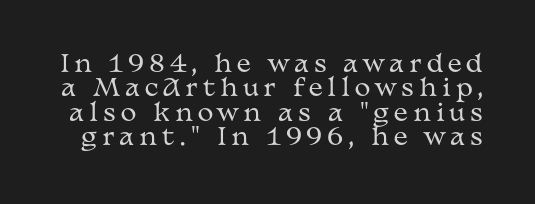
The image shows 24 px text type, upright; set tight line spacing (1.02x), unusually wide letter spacing (+0.2 em), not underlined.
